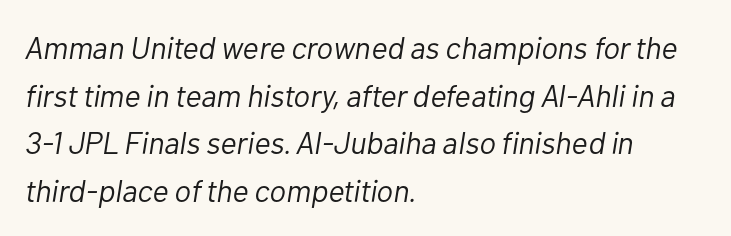
{"italic": "yes", "lean": "right", "slant_degrees": 10, "bold": "no", "weight": "light", "width": "normal", "stroke_contrast": "low", "x_height": "medium", "monospaced": "no", "underline": "no", "align": "left", "line_spacing": "normal", "line_spacing_ratio": 1.54, "letter_spacing": "normal", "letter_spacing_em": 0.0, "glyph_px": 31}
